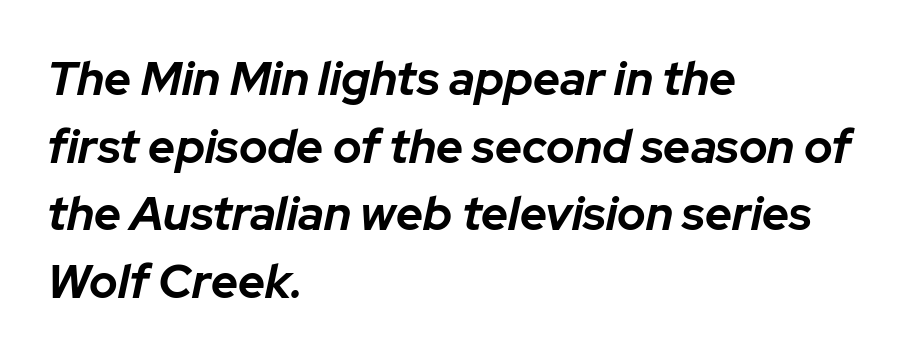
Each letter keeps its own natural width here, so spacing adapts to shape. The specimen reads as italic at a glance. Teacher's note: observe the even left margin — that is flush-left alignment. The face used here has the dense, thick strokes of a bold. The passage shown has conventional tracking throughout.
